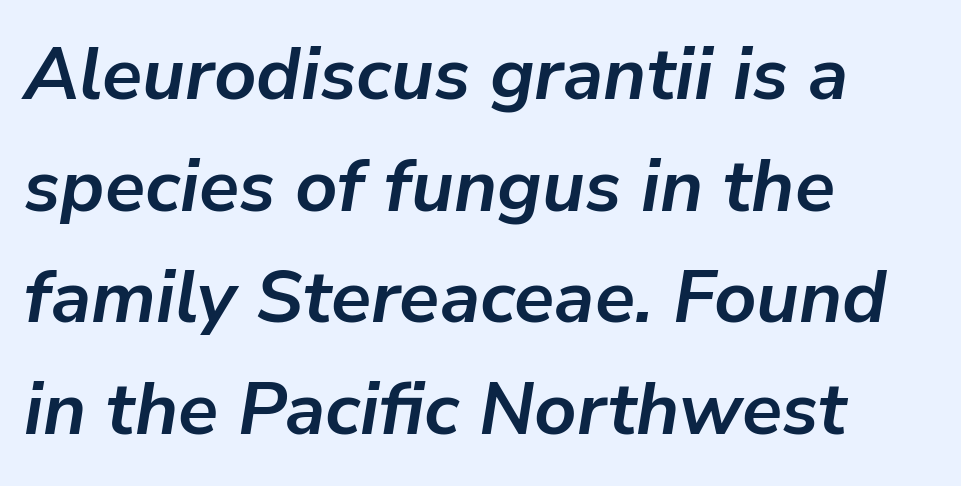
{"italic": "yes", "lean": "right", "slant_degrees": 9, "bold": "yes", "weight": "semibold", "width": "normal", "stroke_contrast": "low", "x_height": "medium", "monospaced": "no", "underline": "no", "align": "left", "line_spacing": "normal", "line_spacing_ratio": 1.51, "letter_spacing": "normal", "letter_spacing_em": 0.0, "glyph_px": 74}
